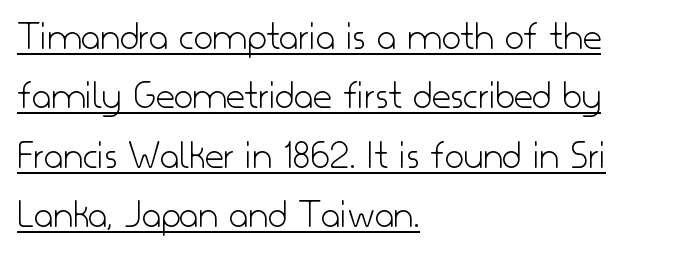
{"serif": "no", "italic": "no", "bold": "no", "weight": "light", "width": "normal", "stroke_contrast": "low", "x_height": "small", "monospaced": "no", "underline": "yes", "align": "left", "line_spacing": "normal", "line_spacing_ratio": 1.45, "letter_spacing": "normal", "letter_spacing_em": 0.0, "glyph_px": 41}
